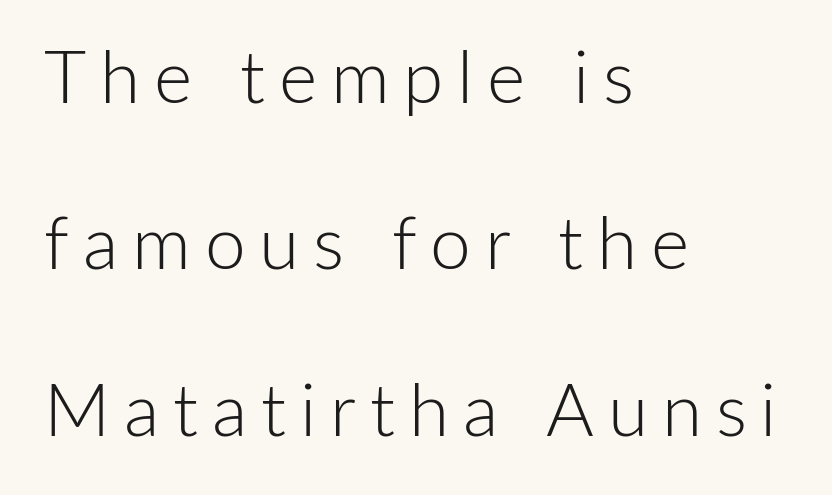
The image shows 73 px light sans-serif type, upright; set left-aligned, loose line spacing (2.28x), not underlined; low stroke contrast and a medium x-height.
